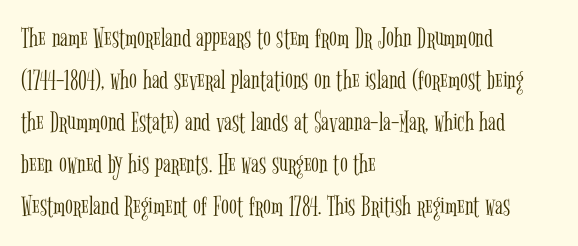
Descenders hang freely into open space. Unlike italic type, these characters show no tilt at all. The designer went with a serif here, giving each stem small feet. The passage shown is typed in a proportional face where columns would drift.
